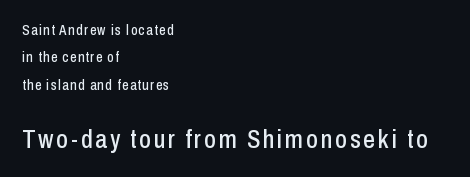
{"italic": "no", "underline": "no", "align": "left", "line_spacing": "loose", "line_spacing_ratio": 1.96, "larger_block": "second", "size_ratio": 1.86, "glyph_px": 26}
